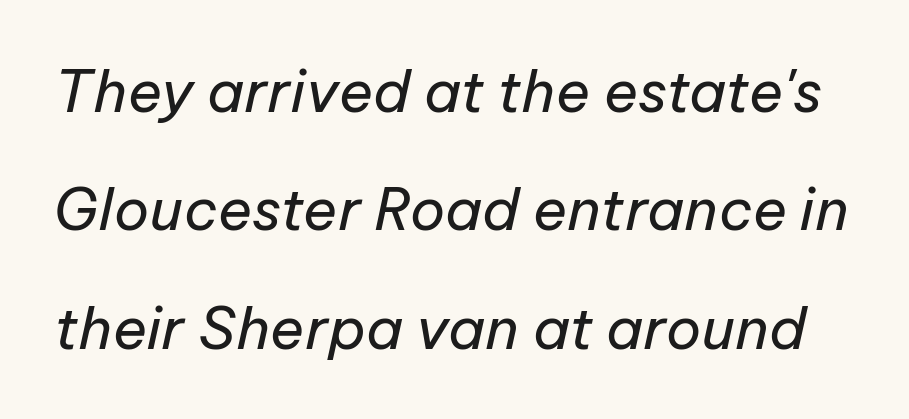
The image shows 58 px regular-weight type, italic (leaning right); set loose line spacing (2.04x), normal letter spacing, not underlined; low stroke contrast and a medium x-height.
